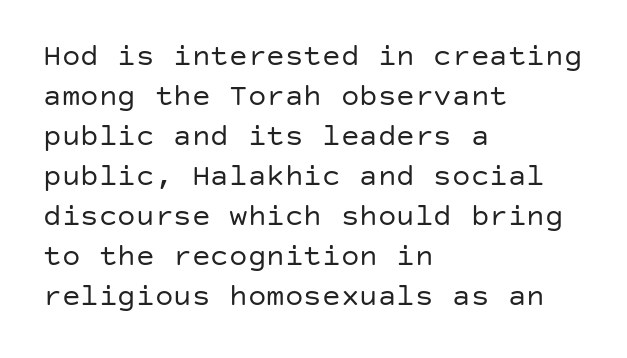
Q: Is the text bold? A: No.
Q: Is the text italic (slanted)? A: No, it is upright.
Q: Is the typeface a serif or a sans-serif typeface? A: Sans-serif.
Q: Is the text underlined? A: No.
Q: How is the paragraph aligned? A: Left-aligned.
Q: Is the spacing between letters normal or unusually wide? A: Normal.
Q: Is the spacing between lines tight, normal or loose? A: Normal.
Q: Width (condensed, normal, or wide)? A: Normal.
Q: Stroke contrast? A: Low.
Q: x-height? A: Large.
